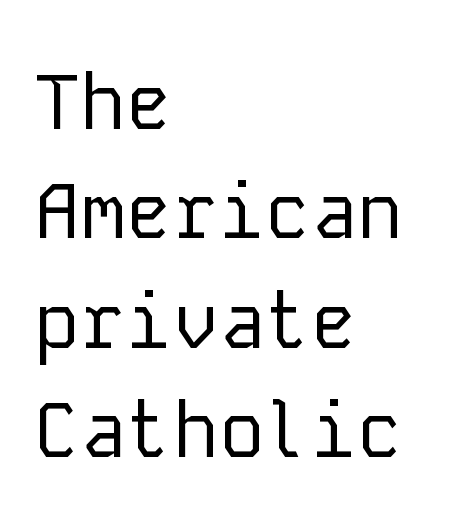
{"serif": "no", "italic": "no", "bold": "no", "weight": "regular", "width": "normal", "stroke_contrast": "low", "x_height": "medium", "monospaced": "yes", "underline": "no", "align": "left", "line_spacing": "normal", "line_spacing_ratio": 1.42, "letter_spacing": "normal", "letter_spacing_em": 0.0, "glyph_px": 77}
